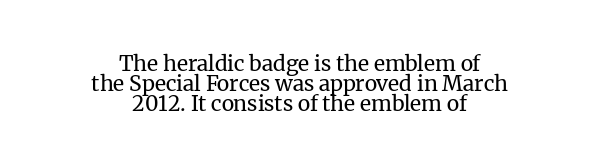
This sample uses an upright cut, with every glyph sitting square on the baseline. The letterforms sit at book weight or below. Unmarked baselines from the first word to the last. The rendering keeps characters at their native spacing. Leftover space on each line is divided equally before and after the words.
